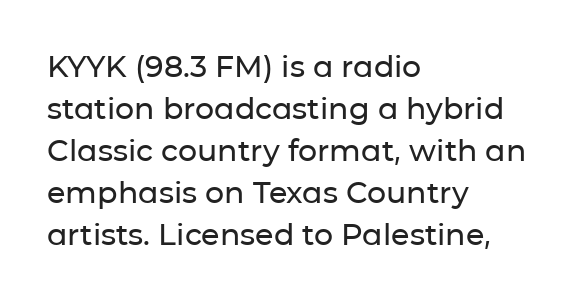
The image shows 30 px sans-serif type, upright; set left-aligned, normal line spacing (1.4x), normal letter spacing, not underlined; low stroke contrast and a medium x-height.
